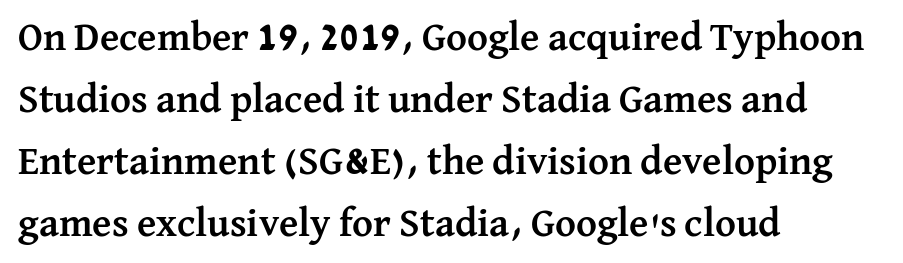
Each glyph is drawn with heavy, bold strokes. Honestly, the row spacing looks completely unremarkable. The ragged edge is on the right, which tells us the setting is flush left. The passage shown is typeset with a serif family.
